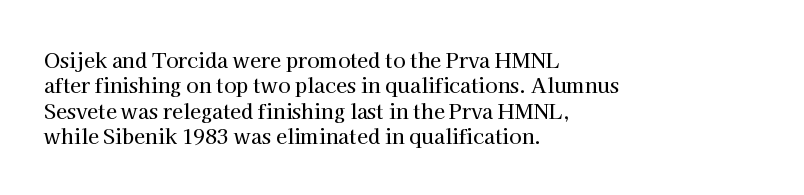
Q: Is the text italic (slanted)? A: No, it is upright.
Q: Is the text underlined? A: No.
Q: How is the paragraph aligned? A: Left-aligned.
Q: Is the spacing between letters normal or unusually wide? A: Normal.
Q: Is the spacing between lines tight, normal or loose? A: Normal.
